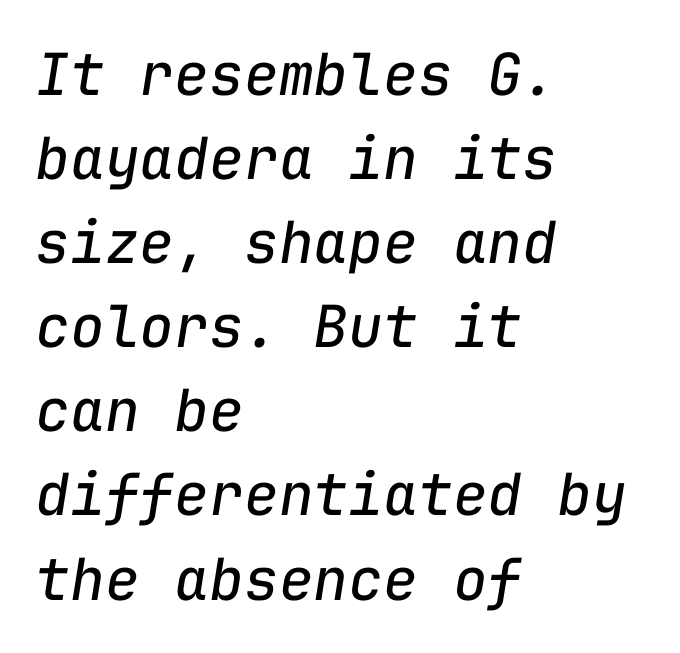
Q: Is the text bold? A: No.
Q: Is the text italic (slanted)? A: Yes, it leans right by about 9 degrees.
Q: Is the text underlined? A: No.
Q: How is the paragraph aligned? A: Left-aligned.
Q: Is the spacing between letters normal or unusually wide? A: Normal.
Q: Is the spacing between lines tight, normal or loose? A: Normal.
Q: Width (condensed, normal, or wide)? A: Normal.
Q: Stroke contrast? A: Low.
Q: x-height? A: Medium.
Q: Monospaced? A: Yes.
